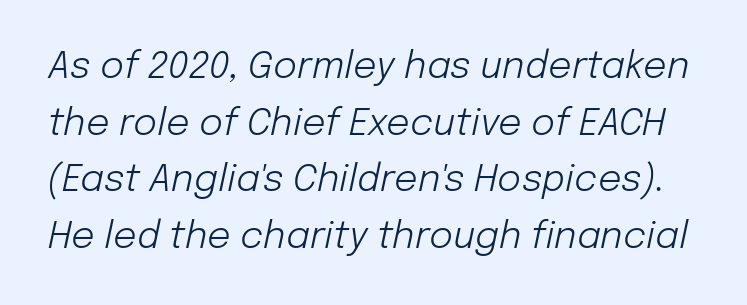
Q: Is the text bold? A: No.
Q: Is the text italic (slanted)? A: Yes, it leans right by about 12 degrees.
Q: Is the text underlined? A: No.
Q: Is the spacing between letters normal or unusually wide? A: Normal.
Q: Is the spacing between lines tight, normal or loose? A: Normal.
Q: Width (condensed, normal, or wide)? A: Normal.
Q: Stroke contrast? A: Low.
Q: x-height? A: Medium.
Q: Monospaced? A: No.
